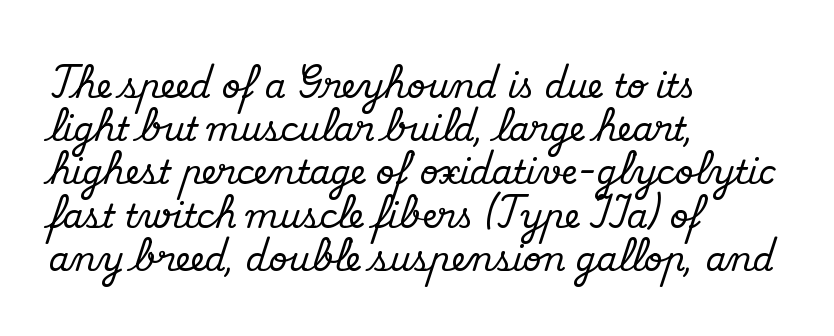
To sum up the face: it has serifs. A normal amount of white space separates one row of letters from the next. Words float on clear page, feet unadorned. You could call the tracking neutral — neither tight nor loose. The passage is arranged the way most books set body copy — flush left.
